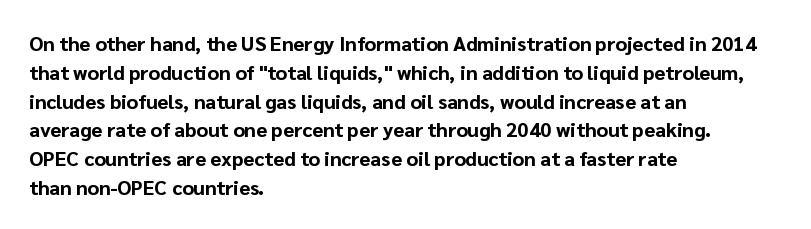
{"italic": "no", "bold": "yes", "underline": "no", "align": "left", "line_spacing": "normal", "line_spacing_ratio": 1.44, "letter_spacing": "normal", "letter_spacing_em": 0.0, "glyph_px": 20}
